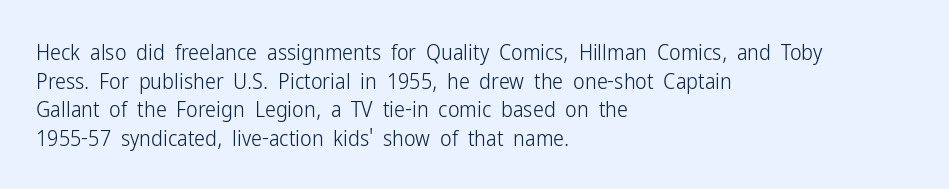
Check the space under the baseline: it is left empty. Characters follow at the spacing the type designer built in. These glyphs show unthickened strokes, regular width or finer. This is the regular roman posture of the typeface. A typesetter would call this leading conventional body-copy spacing. The compositor pushed each line to the left boundary.
